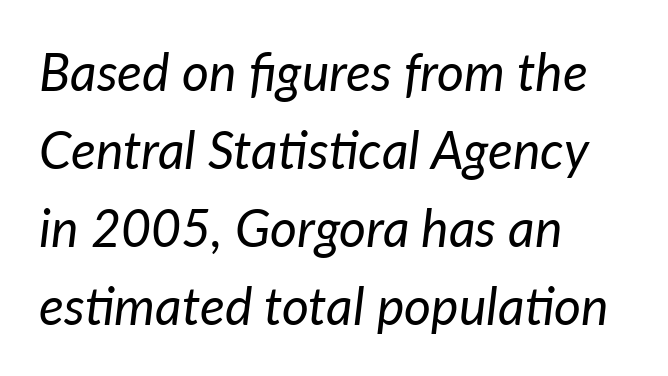
The setting favours the left margin, as ordinary paragraphs usually do. This sample has the flowing, uneven cadence of proportional lettering. Does extra space separate the letters? No, they use regular spacing. Notice how the stems are inclined rather than vertical — that's the hallmark of italics.
